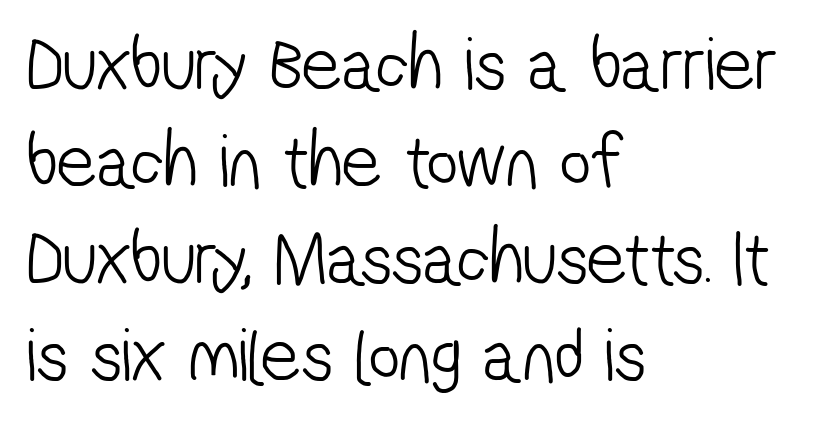
{"serif": "no", "bold": "no", "weight": "light", "width": "condensed", "stroke_contrast": "low", "x_height": "medium", "monospaced": "no", "underline": "no", "align": "left", "line_spacing": "normal", "line_spacing_ratio": 1.26, "letter_spacing": "normal", "letter_spacing_em": 0.0, "glyph_px": 77}
